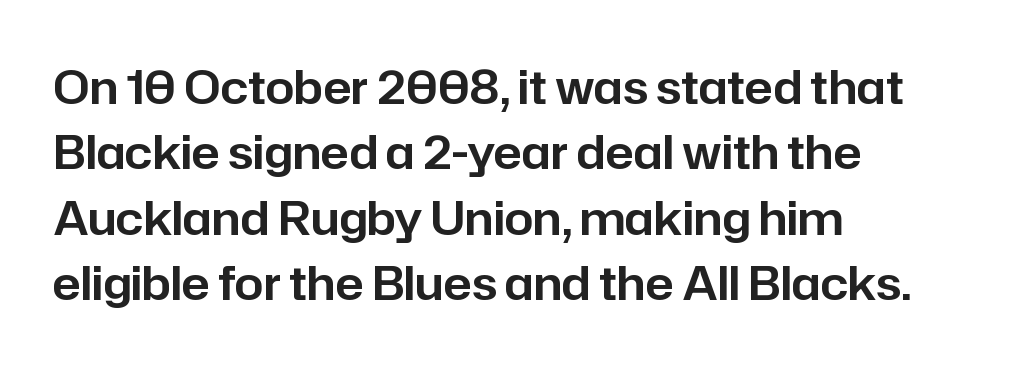
{"serif": "no", "italic": "no", "width": "normal", "stroke_contrast": "low", "x_height": "medium", "monospaced": "no", "underline": "no", "align": "left", "line_spacing": "normal", "line_spacing_ratio": 1.42, "letter_spacing": "normal", "letter_spacing_em": 0.0, "glyph_px": 46}
